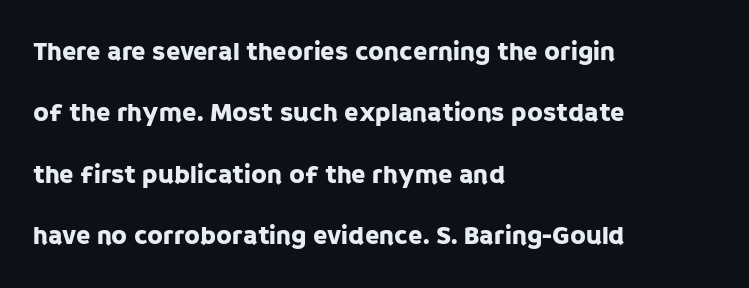
The image shows 26 px text type, upright; set left-aligned, loose line spacing (2.36x), normal letter spacing, not underlined.
